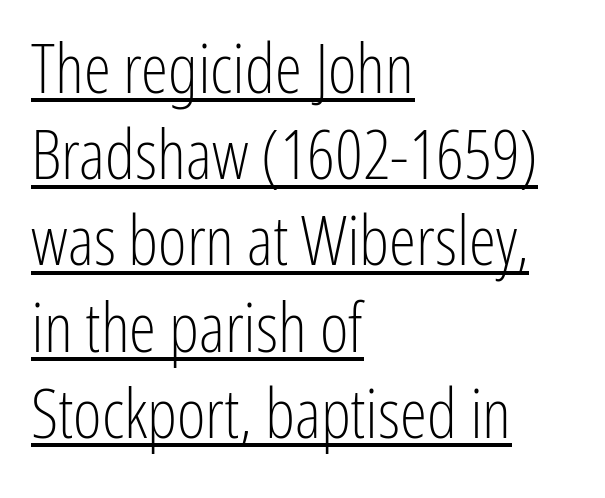
Think of a printed novel: that variable character pitch is what you see here. The words here are underlined. Whoever set this chose a conventional vertical rhythm. Where is the straight margin? On the left.
